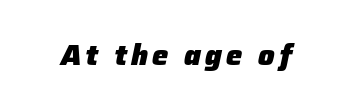
The string is rendered with underlining switched off. Look at the stroke-to-counter ratio: heavy, a bold. Compared with ordinary roman type, these characters are visibly tilted. Is this a fixed-width face? No — the glyphs have proportional, varying widths.
